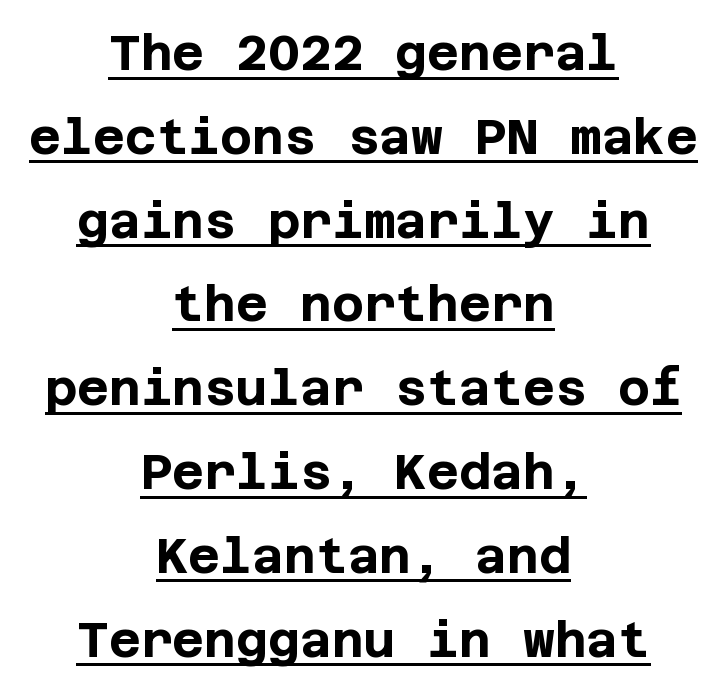
A typesetter would call this zero additional tracking. The text block is weighted toward neither margin, spreading evenly from the middle. These characters rest on top of a visible drawn line. Observe the absence of serifs on each vertical stroke in this sample.
